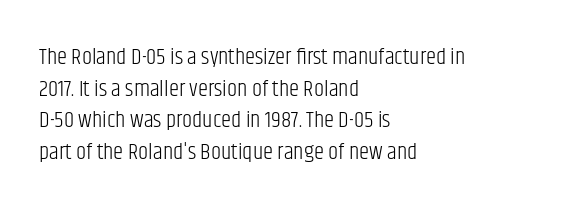
The strokes are not fattened; the text isn't bold. Beneath every word, the page is bare. Every row of glyphs begins at an identical x-position on the left. In terms of posture, this sample is upright.
